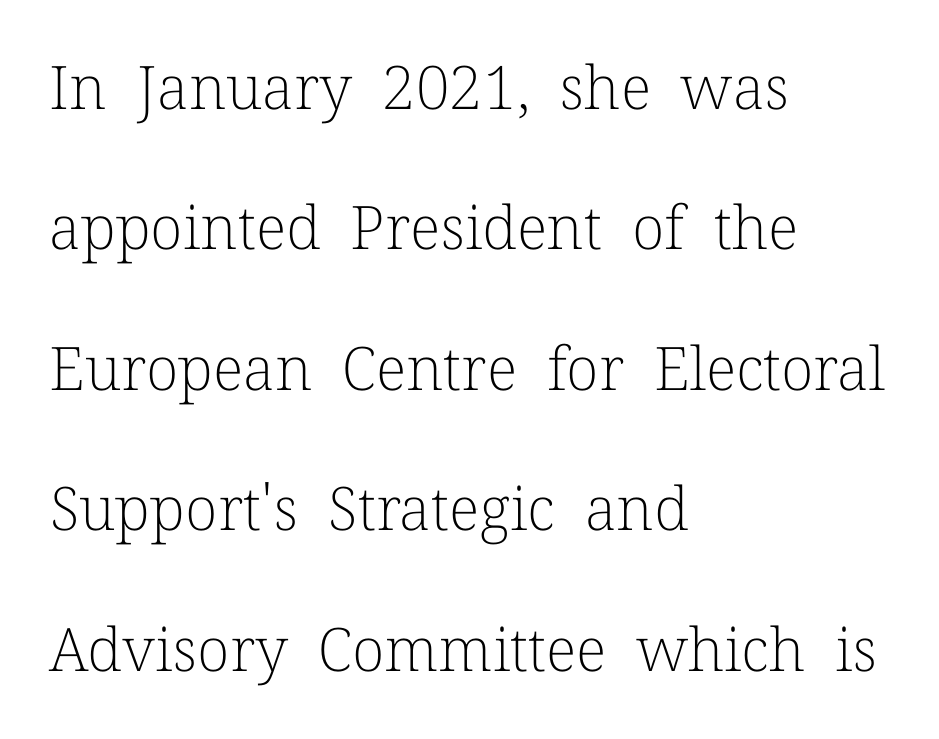
{"serif": "yes", "italic": "no", "bold": "no", "weight": "light", "width": "normal", "stroke_contrast": "low", "x_height": "medium", "monospaced": "no", "underline": "no", "align": "left", "line_spacing": "loose", "line_spacing_ratio": 2.34, "letter_spacing": "normal", "letter_spacing_em": 0.0, "glyph_px": 60}
